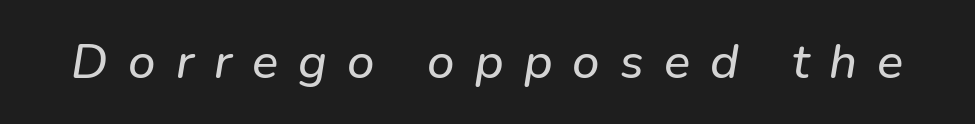
Q: Is the typeface a serif or a sans-serif typeface? A: Sans-serif.
Q: Is the text underlined? A: No.
Q: Is the spacing between letters normal or unusually wide? A: Unusually wide.
Q: Width (condensed, normal, or wide)? A: Normal.
Q: Stroke contrast? A: Low.
Q: x-height? A: Medium.
Q: Monospaced? A: No.
